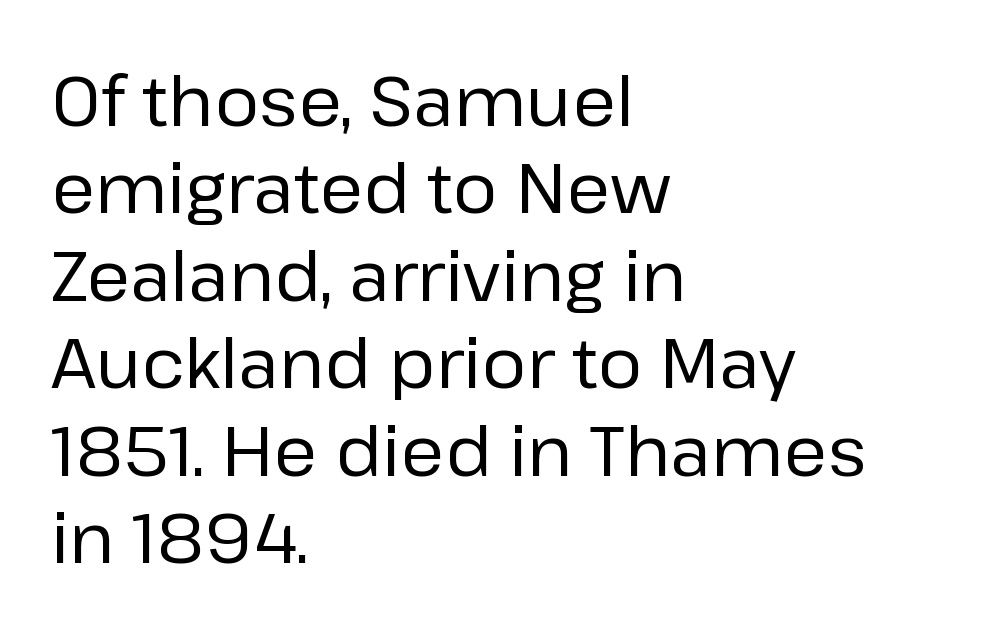
Q: Is the text bold? A: No.
Q: Is the text italic (slanted)? A: No, it is upright.
Q: Is the typeface a serif or a sans-serif typeface? A: Sans-serif.
Q: Is the text underlined? A: No.
Q: How is the paragraph aligned? A: Left-aligned.
Q: Is the spacing between letters normal or unusually wide? A: Normal.
Q: Is the spacing between lines tight, normal or loose? A: Normal.
Q: Width (condensed, normal, or wide)? A: Normal.
Q: Stroke contrast? A: Low.
Q: x-height? A: Medium.
Q: Monospaced? A: No.
